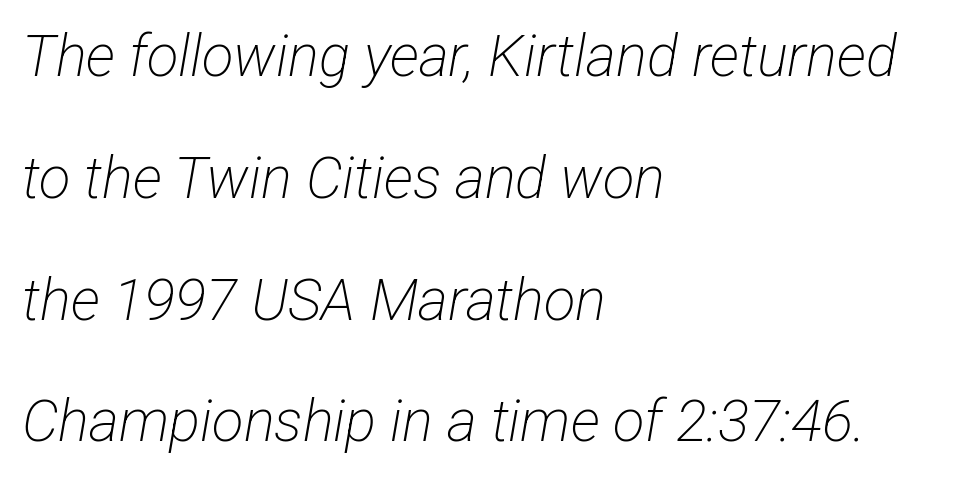
{"serif": "no", "bold": "no", "weight": "light", "width": "condensed", "stroke_contrast": "low", "x_height": "medium", "monospaced": "no", "underline": "no", "align": "left", "line_spacing": "loose", "line_spacing_ratio": 2.1, "letter_spacing": "normal", "letter_spacing_em": 0.0, "glyph_px": 58}
